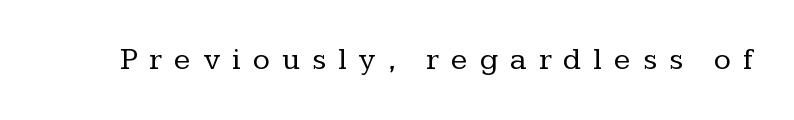
The image shows 31 px regular-weight serif type, upright; set unusually wide letter spacing (+0.39 em), not underlined; low stroke contrast and a medium x-height.
